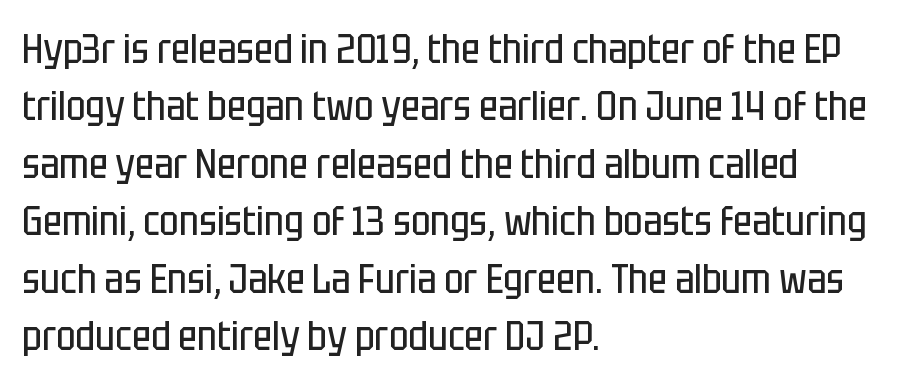
{"serif": "no", "italic": "no", "bold": "no", "weight": "regular", "width": "condensed", "stroke_contrast": "low", "x_height": "large", "monospaced": "no", "underline": "no", "align": "left", "line_spacing": "normal", "line_spacing_ratio": 1.4, "letter_spacing": "normal", "letter_spacing_em": 0.0, "glyph_px": 41}
